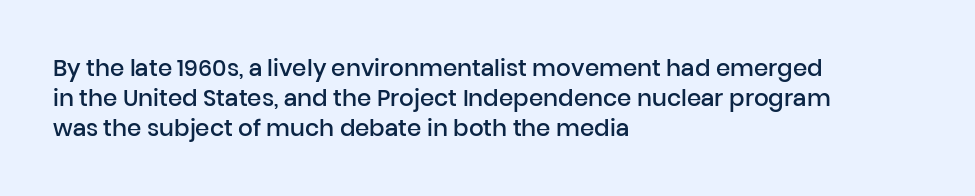
Letter spacing: default. Unlike italic type, these characters show no tilt at all. Look at the stroke-to-counter ratio: somewhat heavy, a semibold. Layout note: lines flush left.
